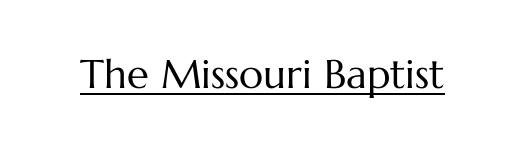
Between one letter and the next there's only the usual sliver of space. No letter is thick-stroked: the sample isn't bold. Underline: present. The typography opts for an upright posture over an oblique one.
